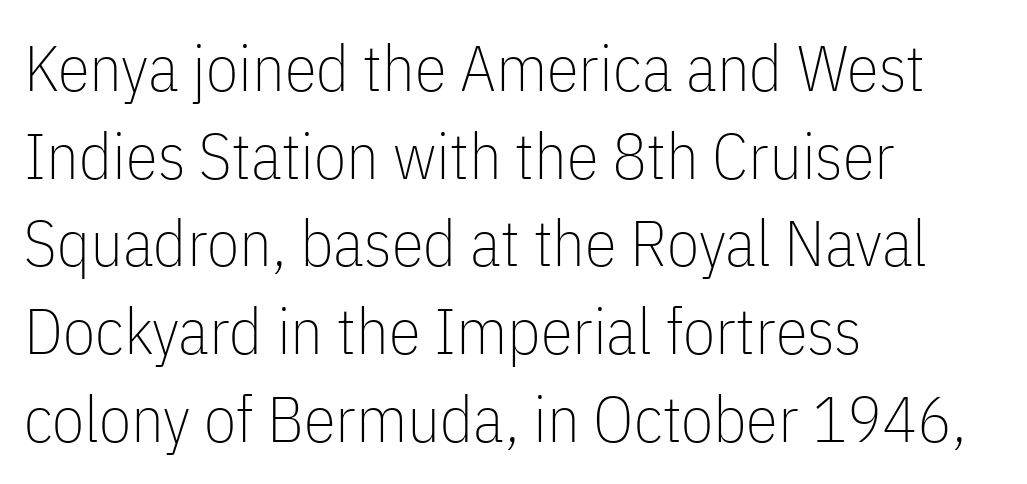
Q: Is the text bold? A: No.
Q: Is the text italic (slanted)? A: No, it is upright.
Q: Is the typeface a serif or a sans-serif typeface? A: Sans-serif.
Q: Is the text underlined? A: No.
Q: How is the paragraph aligned? A: Left-aligned.
Q: Is the spacing between letters normal or unusually wide? A: Normal.
Q: Is the spacing between lines tight, normal or loose? A: Normal.
Q: Width (condensed, normal, or wide)? A: Condensed.
Q: Stroke contrast? A: Low.
Q: x-height? A: Medium.
Q: Monospaced? A: No.
